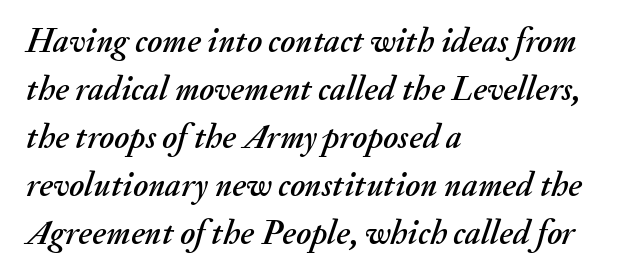
Teacher's note: observe the even left margin — that is flush-left alignment. Students, observe: this is what conventionally led text looks like. A clean baseline with only descenders dipping below it. The whole block is typeset with a tilt. The horizontal fit of the characters is conventional and even. The passage shown is typed in a proportional face where columns would drift.
